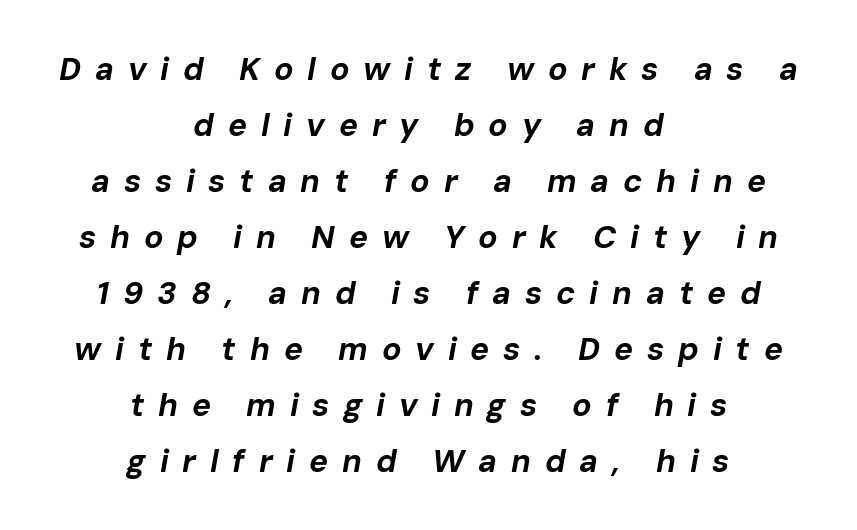
{"italic": "yes", "lean": "right", "slant_degrees": 10, "bold": "yes", "weight": "bold", "width": "normal", "stroke_contrast": "low", "x_height": "medium", "monospaced": "no", "underline": "no", "align": "center", "line_spacing_ratio": 1.75, "letter_spacing": "wide", "letter_spacing_em": 0.43, "glyph_px": 32}
